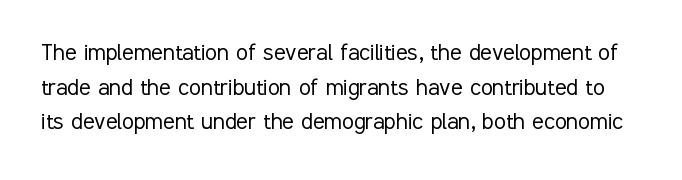
The image shows 27 px text type, upright; set normal line spacing (1.28x), normal letter spacing, not underlined.
